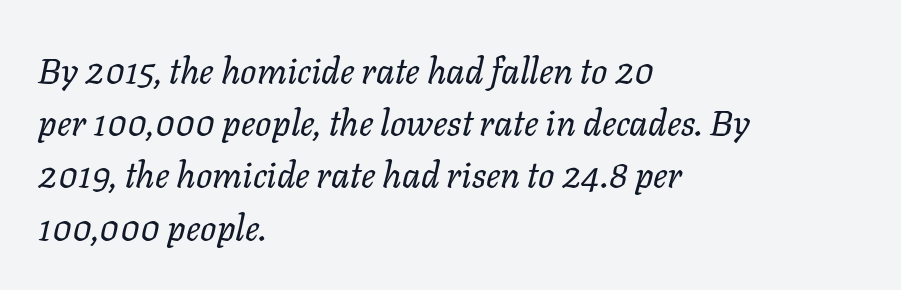
Bare-footed words on every line. It's the slanting kind of type. This block has exactly the height ordinary leading produces. Letters have the restrained weight of plain body copy at most. Where is the straight margin? On the left.
